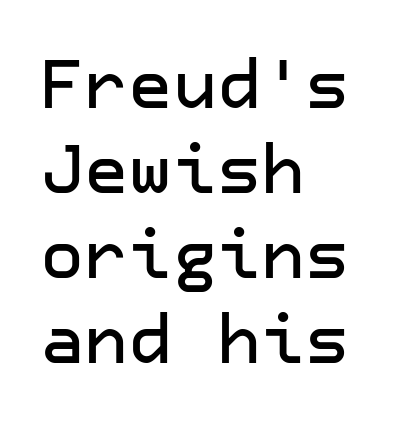
{"serif": "no", "italic": "no", "width": "normal", "stroke_contrast": "low", "x_height": "medium", "underline": "no", "align": "left", "line_spacing": "normal", "line_spacing_ratio": 1.25, "letter_spacing": "normal", "letter_spacing_em": 0.0, "glyph_px": 68}
